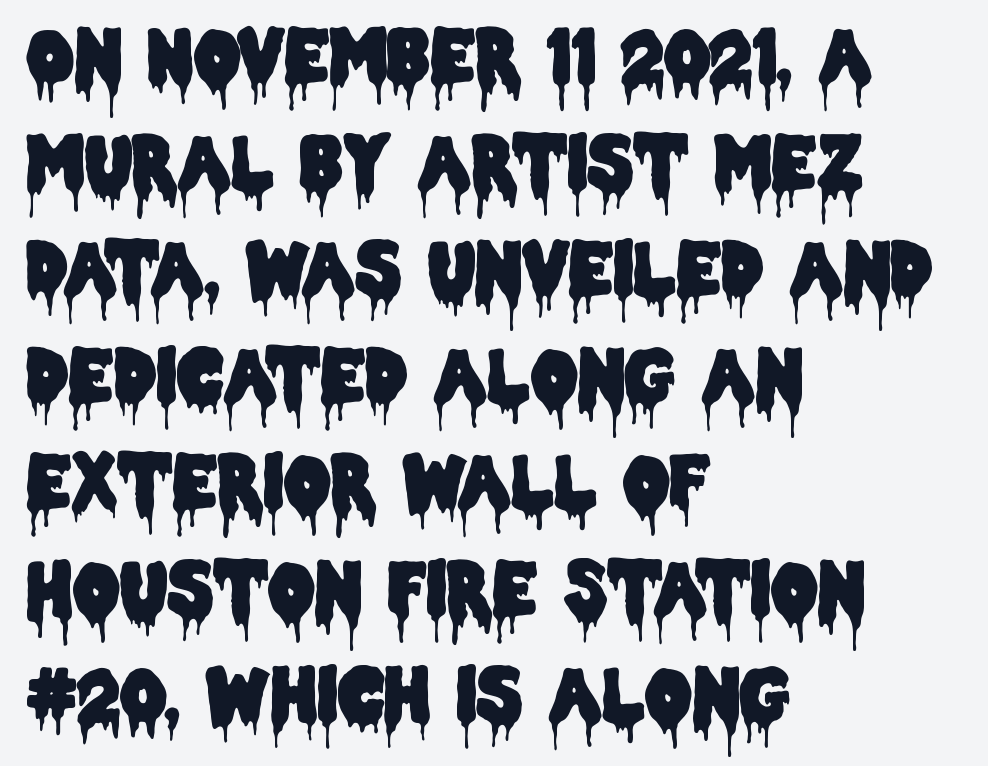
The image shows 73 px condensed sans-serif type, upright; set left-aligned, normal line spacing (1.46x), normal letter spacing, not underlined; low stroke contrast and a large x-height.
